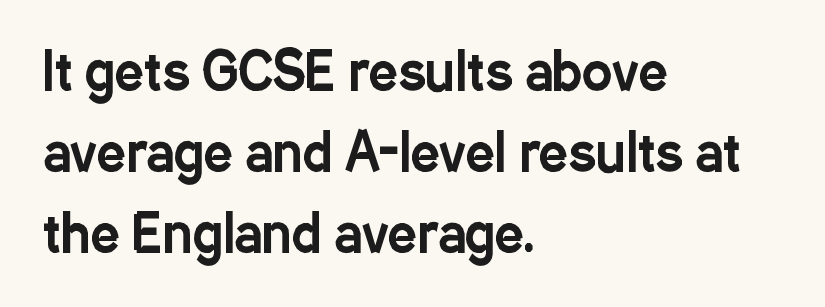
The image shows 51 px condensed sans-serif type, upright; set left-aligned, normal line spacing (1.59x), normal letter spacing, not underlined; low stroke contrast and a medium x-height.
